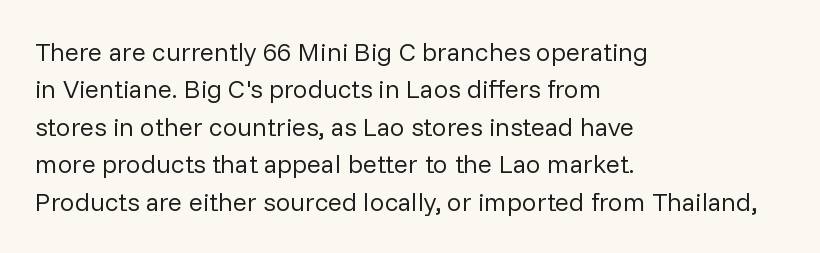
Is the letter spacing exaggerated? No — it looks like the ordinary default. This block has exactly the height ordinary leading produces. This is the regular roman posture of the typeface. Weight: not bold — regular or lighter.
